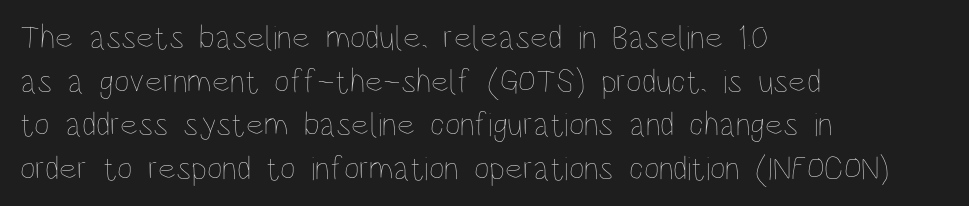
Q: Is the text bold? A: No.
Q: Is the text italic (slanted)? A: No, it is upright.
Q: Is the text underlined? A: No.
Q: How is the paragraph aligned? A: Left-aligned.
Q: Is the spacing between letters normal or unusually wide? A: Normal.
Q: Is the spacing between lines tight, normal or loose? A: Normal.
Q: Width (condensed, normal, or wide)? A: Condensed.
Q: Stroke contrast? A: Low.
Q: x-height? A: Large.
Q: Monospaced? A: No.
